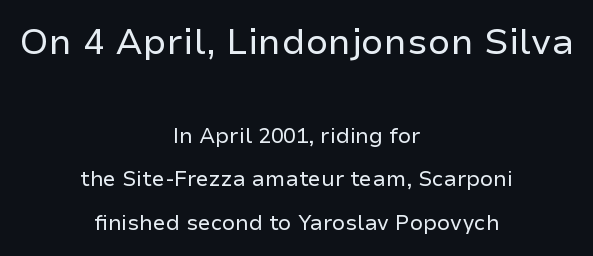
{"serif": "no", "italic": "no", "bold": "no", "weight": "regular", "width": "normal", "stroke_contrast": "low", "x_height": "medium", "monospaced": "no", "underline": "no", "align": "center", "line_spacing": "loose", "line_spacing_ratio": 2.08, "letter_spacing": "normal", "letter_spacing_em": 0.0, "larger_block": "first", "size_ratio": 1.71, "glyph_px": 36}
